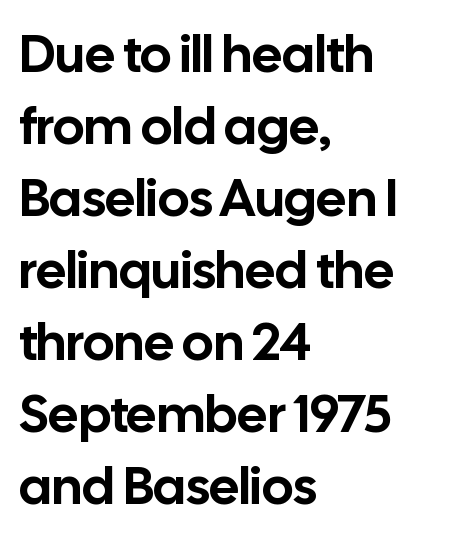
Q: Is the text italic (slanted)? A: No, it is upright.
Q: Is the typeface a serif or a sans-serif typeface? A: Sans-serif.
Q: Is the text underlined? A: No.
Q: How is the paragraph aligned? A: Left-aligned.
Q: Is the spacing between letters normal or unusually wide? A: Normal.
Q: Is the spacing between lines tight, normal or loose? A: Normal.
Q: Width (condensed, normal, or wide)? A: Normal.
Q: Stroke contrast? A: Low.
Q: x-height? A: Medium.
Q: Monospaced? A: No.
